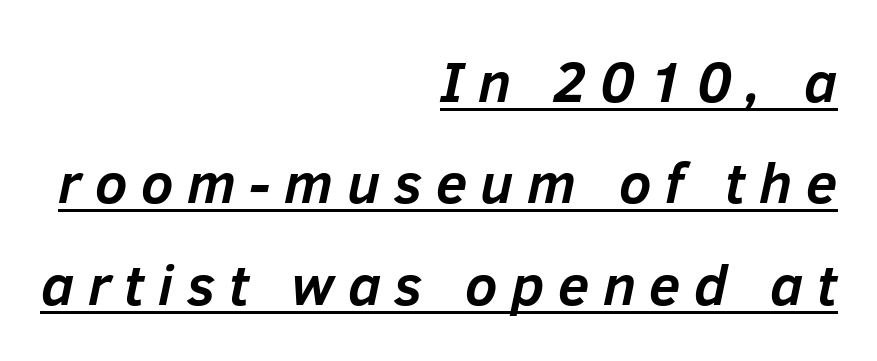
The image shows 57 px semibold type, italic (leaning right); set right-aligned, line spacing 1.78x, unusually wide letter spacing (+0.24 em), underlined; low stroke contrast and a medium x-height.
